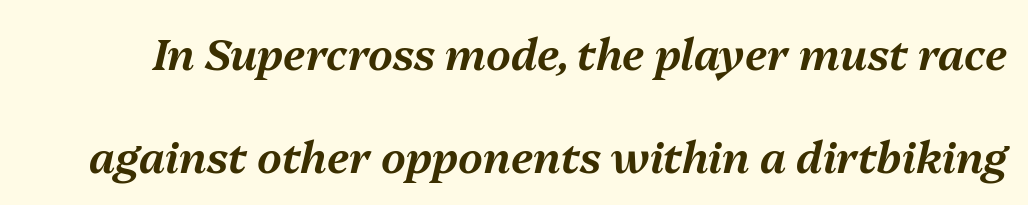
Q: Is the text italic (slanted)? A: Yes, it leans right by about 13 degrees.
Q: Is the text underlined? A: No.
Q: Is the spacing between letters normal or unusually wide? A: Normal.
Q: Is the spacing between lines tight, normal or loose? A: Loose.
Q: Width (condensed, normal, or wide)? A: Normal.
Q: Stroke contrast? A: Medium.
Q: x-height? A: Medium.
Q: Monospaced? A: No.
